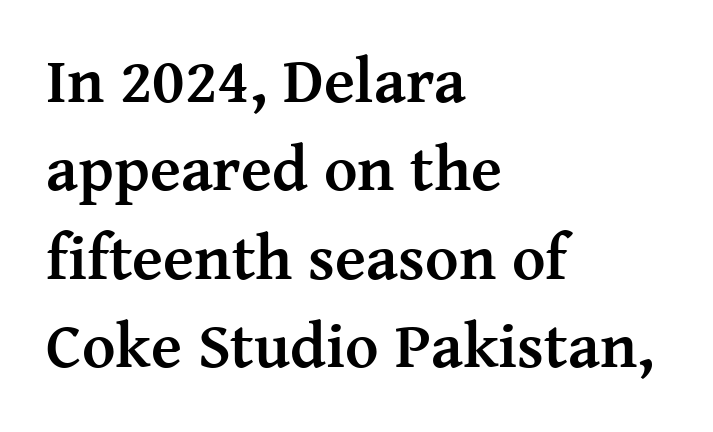
{"serif": "yes", "italic": "no", "bold": "yes", "weight": "semibold", "width": "normal", "stroke_contrast": "medium", "x_height": "medium", "monospaced": "no", "underline": "no", "align": "left", "line_spacing": "normal", "line_spacing_ratio": 1.38, "letter_spacing": "normal", "letter_spacing_em": 0.0, "glyph_px": 64}
